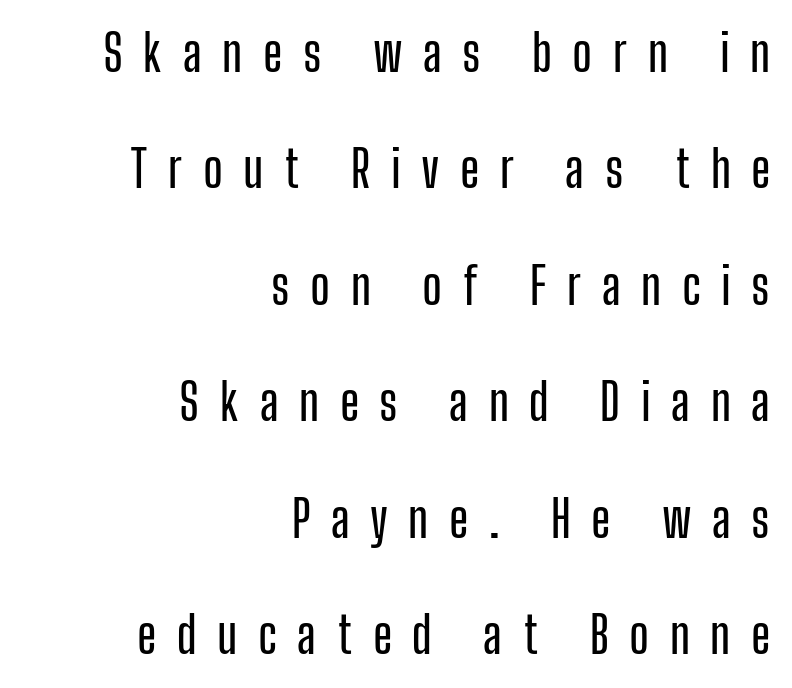
The image shows 50 px condensed sans-serif type, upright; set right-aligned, loose line spacing (2.33x), unusually wide letter spacing (+0.41 em), not underlined; low stroke contrast and a medium x-height.
